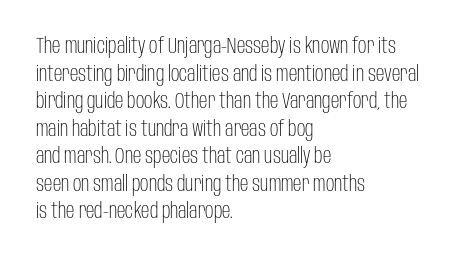
{"italic": "no", "bold": "no", "underline": "no", "align": "left", "line_spacing": "normal", "line_spacing_ratio": 1.31, "letter_spacing": "normal", "letter_spacing_em": 0.0, "glyph_px": 21}
